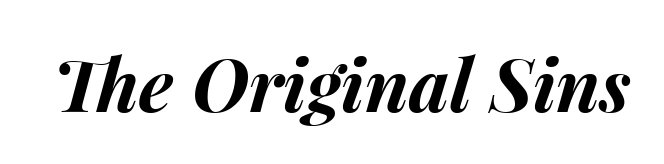
The image shows 73 px bold type, italic (leaning right); set normal letter spacing, not underlined; medium stroke contrast and a medium x-height.
